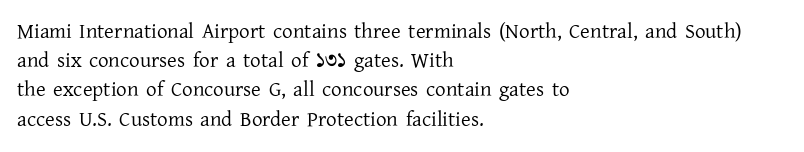
Q: Is the text bold? A: No.
Q: Is the text italic (slanted)? A: No, it is upright.
Q: Is the text underlined? A: No.
Q: How is the paragraph aligned? A: Left-aligned.
Q: Is the spacing between letters normal or unusually wide? A: Normal.
Q: Is the spacing between lines tight, normal or loose? A: Normal.
